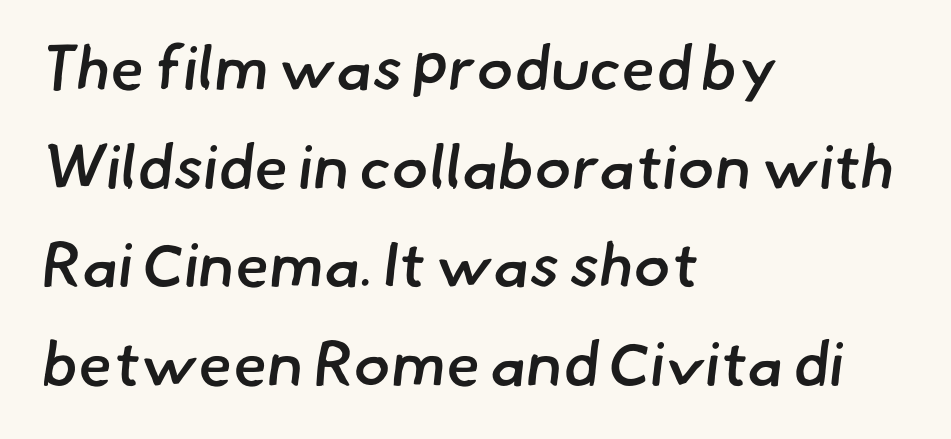
Short note: letters normally spaced. The zone under the glyphs is completely vacant. Honestly, the row spacing looks completely unremarkable. The rendering shows plain stroke endings on the letterforms — a sans-serif design.
